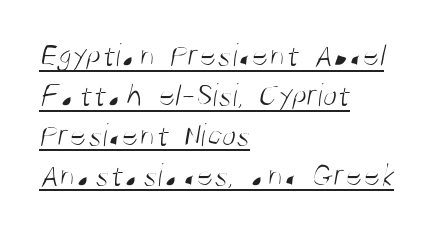
Q: Is the text bold? A: No.
Q: Is the typeface a serif or a sans-serif typeface? A: Sans-serif.
Q: Is the text underlined? A: Yes.
Q: How is the paragraph aligned? A: Left-aligned.
Q: Is the spacing between letters normal or unusually wide? A: Normal.
Q: Width (condensed, normal, or wide)? A: Condensed.
Q: Stroke contrast? A: Medium.
Q: x-height? A: Large.
Q: Monospaced? A: No.
